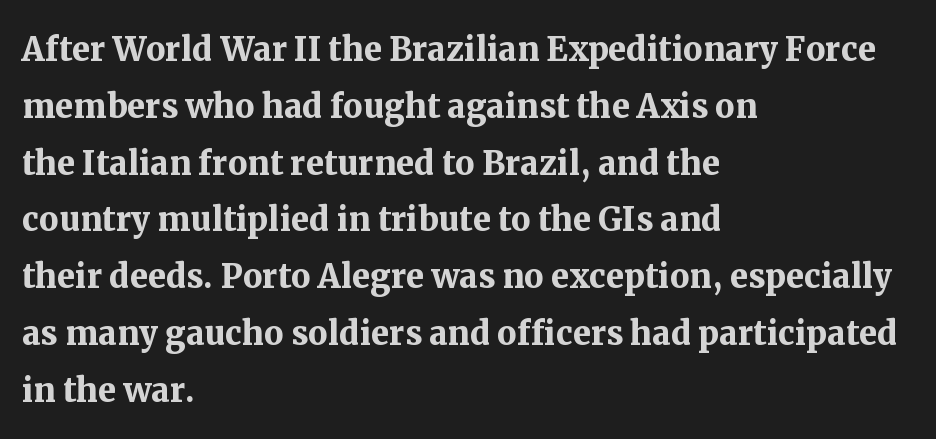
The image shows 44 px semibold serif type, upright; set left-aligned, normal line spacing (1.29x), normal letter spacing, not underlined; medium stroke contrast and a medium x-height.
